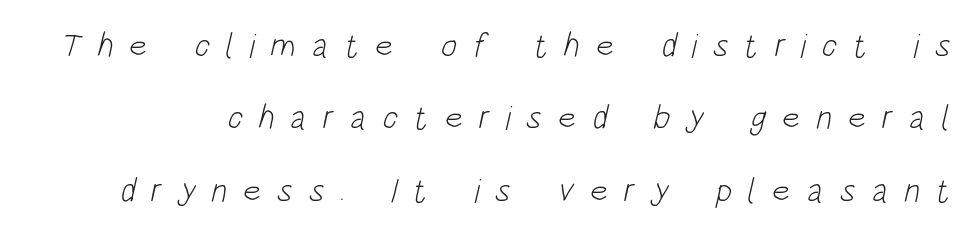
The block of text is sparse from top to bottom, with ample space between rows. Lines of text with bare space underneath. Loose tracking; the words dissolve into strings of separated letters. The letters carry no serifs — their stems end cleanly without finishing strokes. Nothing heavy about these letters — not bold at all. Varying glyph widths throughout — classic text-font behaviour.
